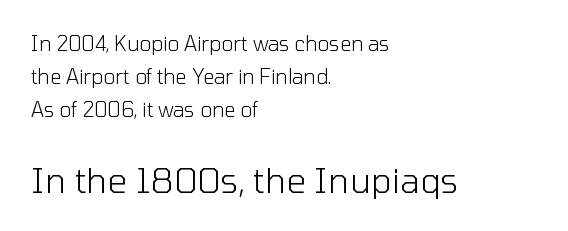
Q: Is the text bold? A: No.
Q: Is the text italic (slanted)? A: No, it is upright.
Q: Is the typeface a serif or a sans-serif typeface? A: Sans-serif.
Q: Is the text underlined? A: No.
Q: How is the paragraph aligned? A: Left-aligned.
Q: Is the spacing between letters normal or unusually wide? A: Normal.
Q: Is the spacing between lines tight, normal or loose? A: Normal.
Q: Which block of text is set in a larger size, the first (top) or the second (bottom)? A: The second (bottom) one.
Q: Width (condensed, normal, or wide)? A: Normal.
Q: Stroke contrast? A: Low.
Q: x-height? A: Medium.
Q: Monospaced? A: No.
